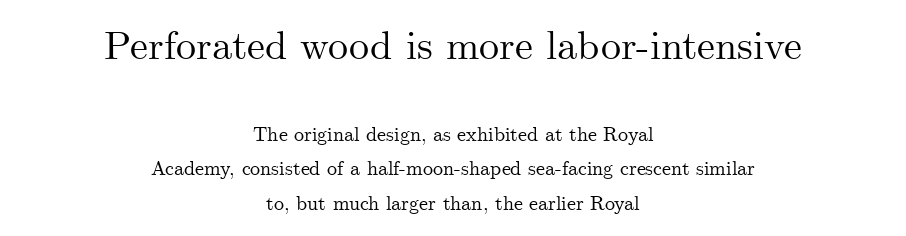
Q: Is the text italic (slanted)? A: No, it is upright.
Q: Is the typeface a serif or a sans-serif typeface? A: Serif.
Q: Is the text underlined? A: No.
Q: How is the paragraph aligned? A: Centered.
Q: Is the spacing between letters normal or unusually wide? A: Normal.
Q: Which block of text is set in a larger size, the first (top) or the second (bottom)? A: The first (top) one.
Q: Width (condensed, normal, or wide)? A: Normal.
Q: Stroke contrast? A: Medium.
Q: x-height? A: Small.
Q: Monospaced? A: No.
